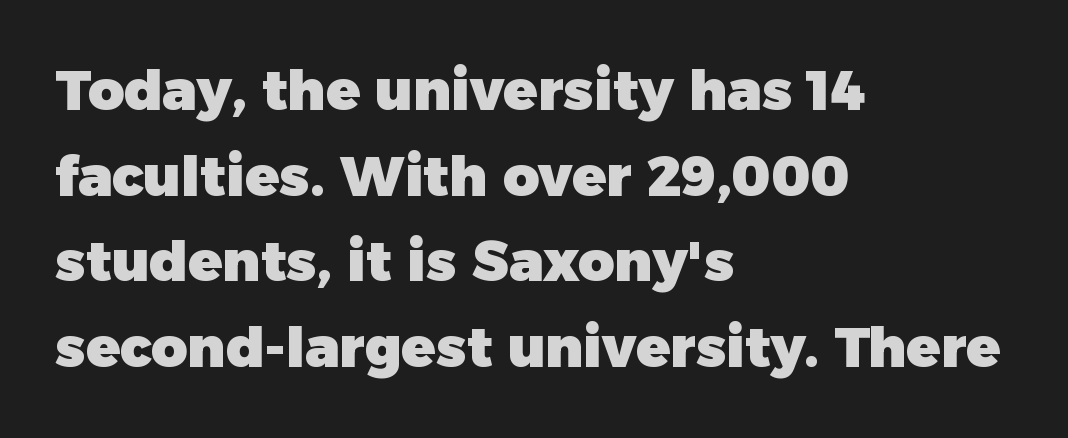
The image shows 56 px heavy sans-serif type, upright; set left-aligned, normal line spacing (1.53x), normal letter spacing, not underlined; low stroke contrast and a medium x-height.
